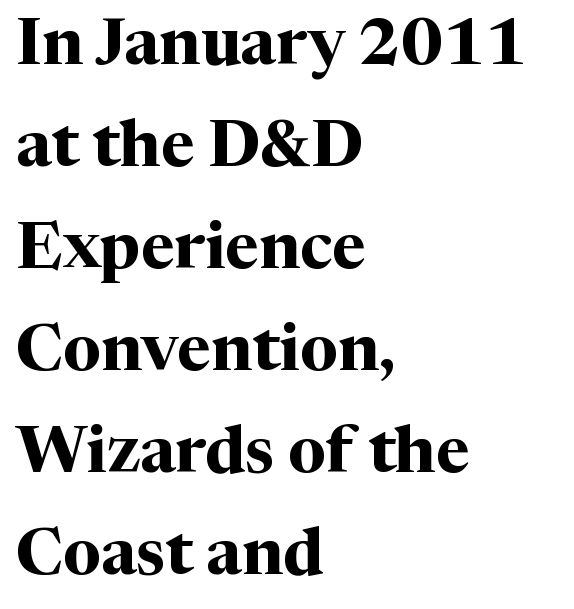
These lines carry a lot of weight — the face is fully bold. The passage is arranged the way most books set body copy — flush left. Words appear dense and cohesive because spacing is normal. Baseline-to-baseline distance is the conventional proportion of letter height. You could not count columns in this text — the font is proportionally spaced. Vertical strokes here are truly vertical.
